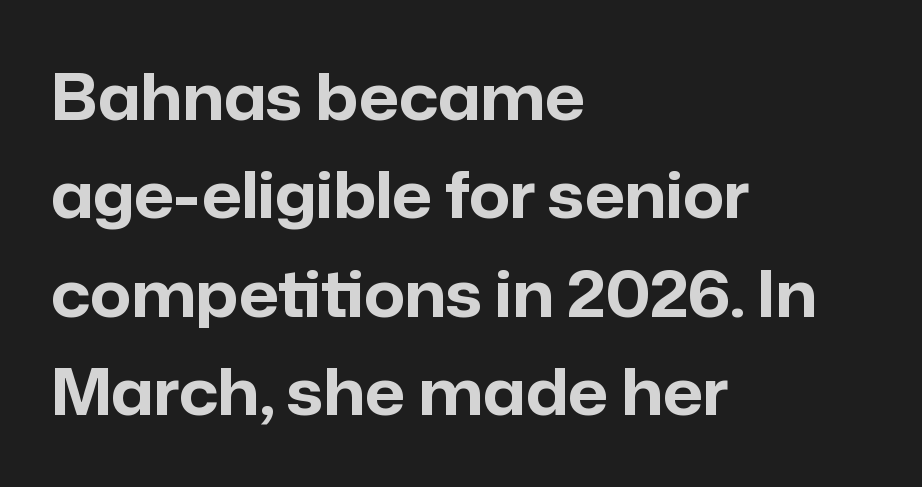
Do the letters lean? They stand straight. The rendering uses natural spacing where letterforms have individual widths. Decoration check: the copy has no underline. A dark, heavy texture on the line: the type is bold. Does the copy run flush right? No — it runs flush left. Observe the ordinary spacing: letters are neighbours, not strangers.
